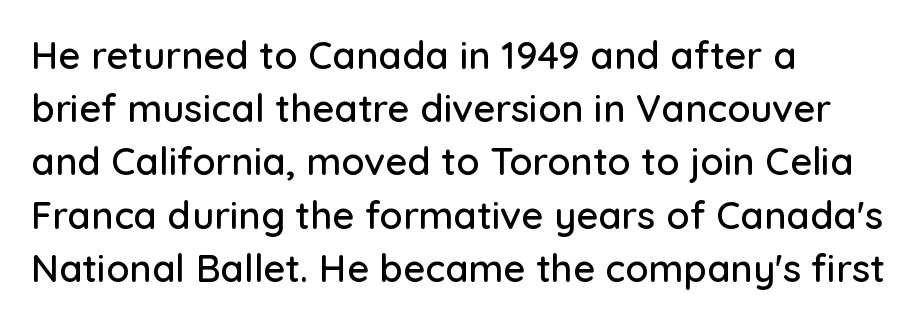
Left-aligned paragraph, ragged on the right. These lines were composed using upright roman letters. Successive baselines arrive at the customary interval. The baseline area is clear.
